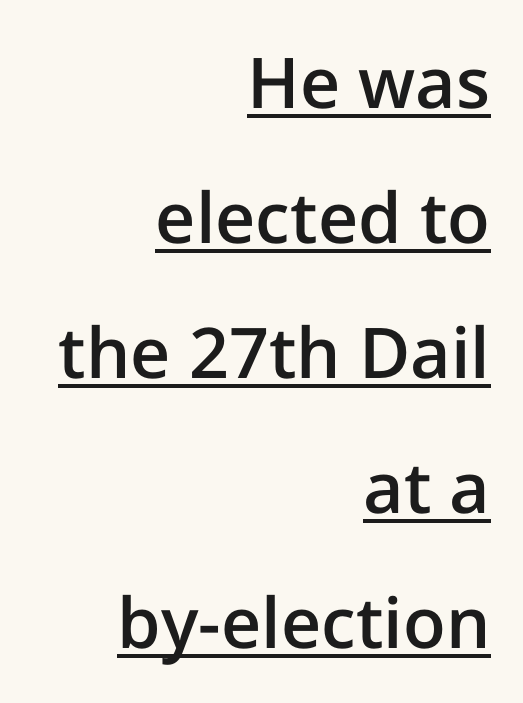
{"serif": "no", "italic": "no", "bold": "semi", "weight": "semibold", "width": "normal", "stroke_contrast": "low", "x_height": "medium", "monospaced": "no", "underline": "yes", "align": "right", "line_spacing": "loose", "line_spacing_ratio": 1.93, "letter_spacing": "normal", "letter_spacing_em": 0.0, "glyph_px": 70}
